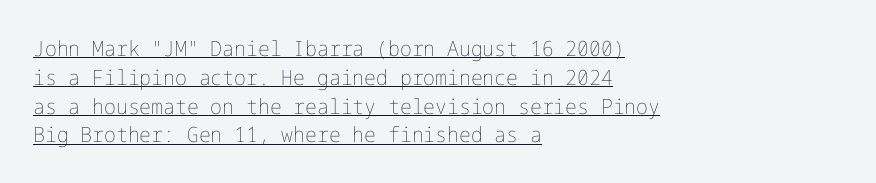
In designer terms, the underline attribute is active on this setting. Is the type heavy? It reads as light-to-regular instead. Vertically, the passage feels balanced, rows spaced as you'd expect. Is there any slant? The stems are plumb. The gaps between neighbouring characters are ordinary and unremarkable.
